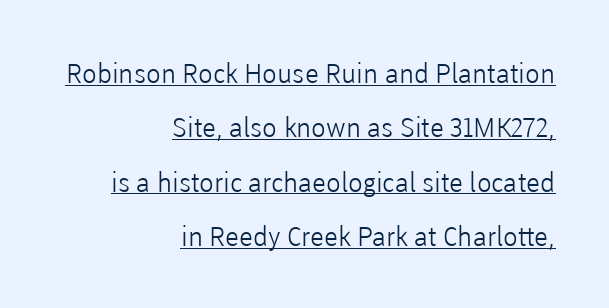
{"italic": "no", "bold": "no", "underline": "yes", "align": "right", "line_spacing": "loose", "line_spacing_ratio": 2.01, "letter_spacing": "normal", "letter_spacing_em": 0.0, "glyph_px": 27}
